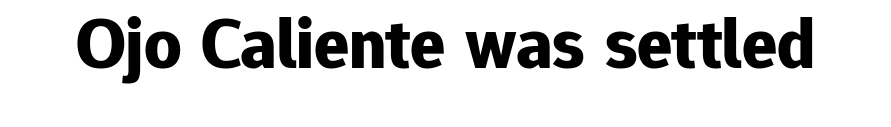
{"serif": "no", "italic": "no", "bold": "yes", "weight": "bold", "width": "normal", "stroke_contrast": "low", "x_height": "medium", "monospaced": "no", "underline": "no", "letter_spacing": "normal", "letter_spacing_em": 0.0, "glyph_px": 73}
